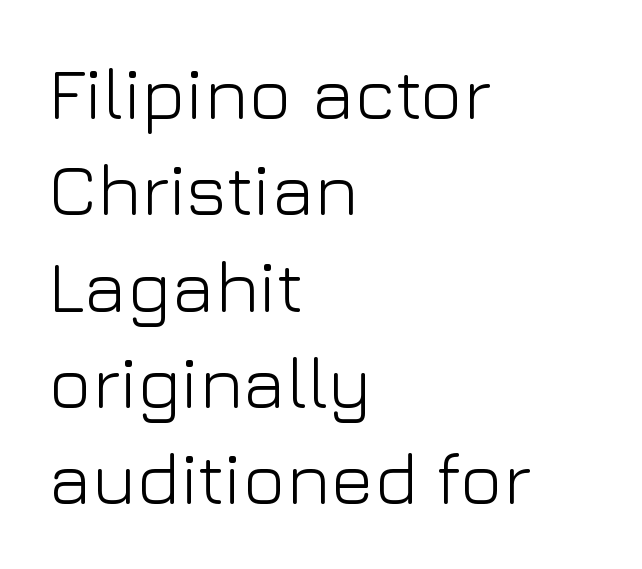
{"serif": "no", "italic": "no", "bold": "no", "weight": "light", "width": "normal", "stroke_contrast": "low", "x_height": "medium", "monospaced": "no", "underline": "no", "align": "left", "line_spacing": "normal", "line_spacing_ratio": 1.32, "letter_spacing": "normal", "letter_spacing_em": 0.0, "glyph_px": 73}
